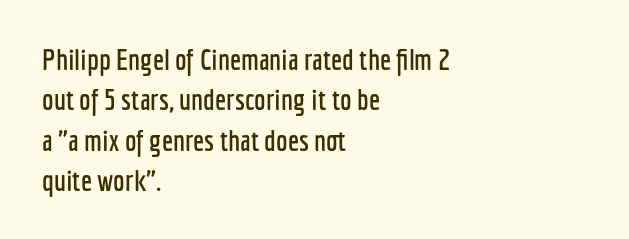
{"serif": "no", "italic": "no", "width": "condensed", "stroke_contrast": "low", "x_height": "medium", "monospaced": "no", "underline": "no", "align": "left", "line_spacing": "normal", "line_spacing_ratio": 1.39, "letter_spacing": "normal", "letter_spacing_em": 0.0, "glyph_px": 29}
